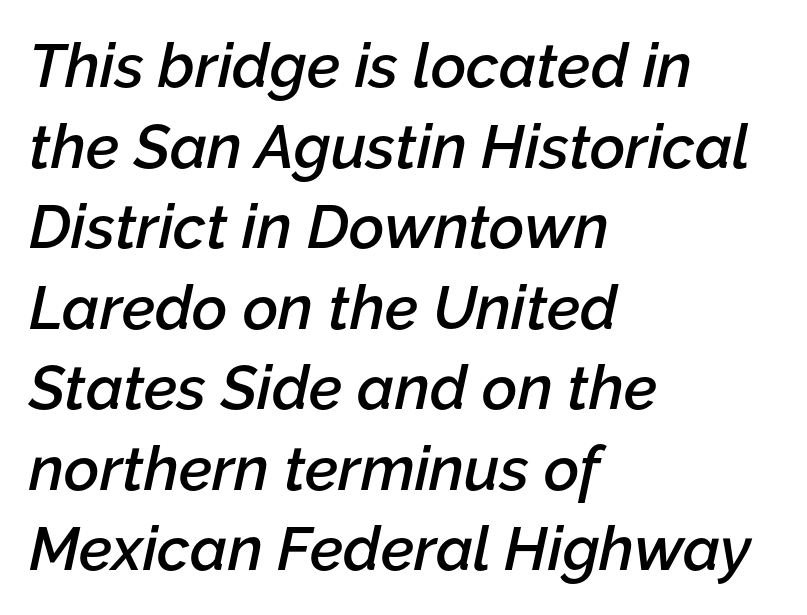
Q: Is the text bold? A: Semi-bold.
Q: Is the text italic (slanted)? A: Yes, it leans right by about 12 degrees.
Q: Is the text underlined? A: No.
Q: How is the paragraph aligned? A: Left-aligned.
Q: Is the spacing between letters normal or unusually wide? A: Normal.
Q: Is the spacing between lines tight, normal or loose? A: Normal.
Q: Width (condensed, normal, or wide)? A: Normal.
Q: Stroke contrast? A: Low.
Q: x-height? A: Medium.
Q: Monospaced? A: No.
